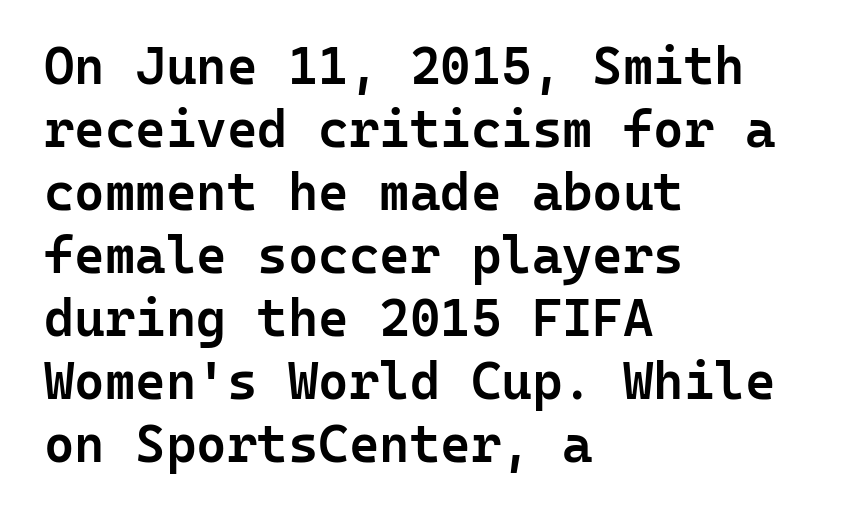
The image shows 52 px semibold sans-serif type, upright, monospaced; set left-aligned, line spacing 1.21x, normal letter spacing, not underlined; low stroke contrast and a medium x-height.
